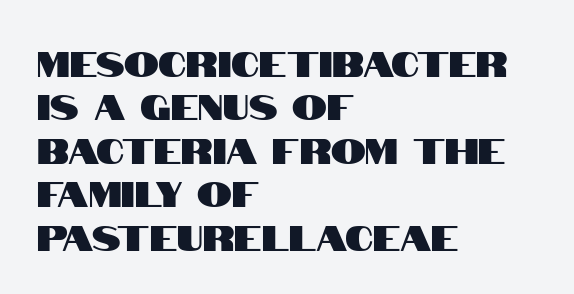
{"serif": "no", "italic": "no", "width": "condensed", "stroke_contrast": "high", "x_height": "large", "monospaced": "no", "underline": "no", "align": "left", "line_spacing_ratio": 1.24, "letter_spacing": "normal", "letter_spacing_em": 0.0, "glyph_px": 35}
